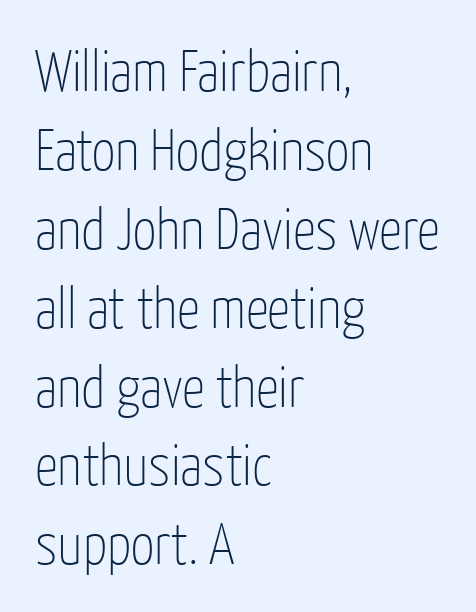
The image shows 58 px thin, condensed sans-serif type, upright; set left-aligned, normal line spacing (1.36x), normal letter spacing, not underlined; low stroke contrast and a medium x-height.
